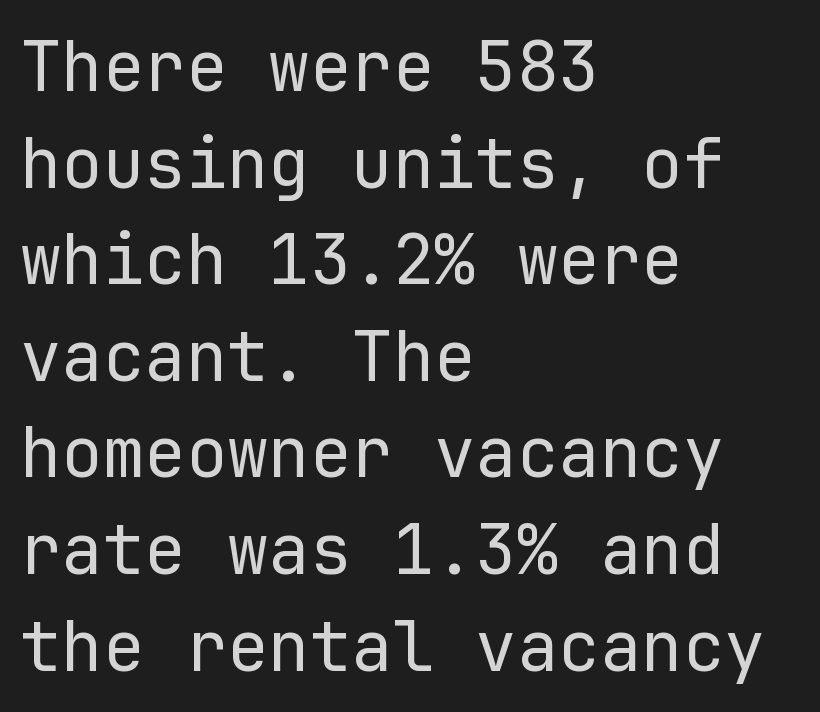
The image shows 69 px regular-weight sans-serif type, upright, monospaced; set left-aligned, normal line spacing (1.4x), normal letter spacing, not underlined; low stroke contrast and a medium x-height.
